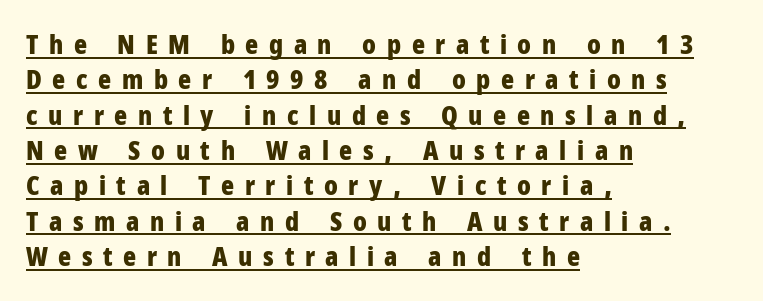
The passage shown has open, widely tracked lettering throughout. Each new line begins a customary step beneath the previous one. Notice how thick the strokes are: this is what a full bold looks like. The font's upright variant was chosen for this text.
